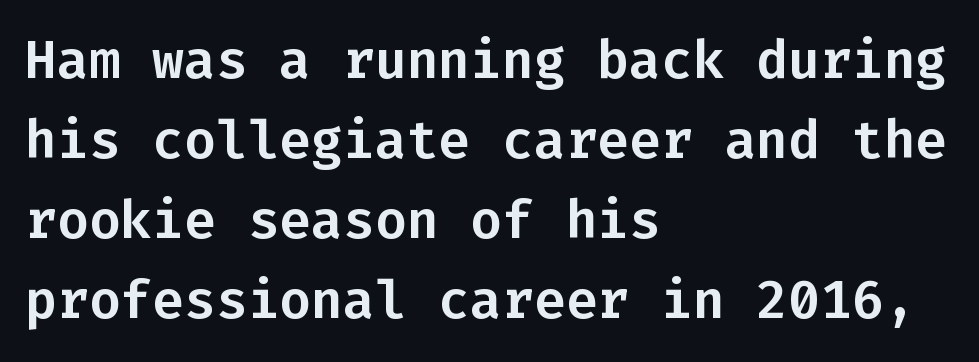
A typesetter would call this leading conventional body-copy spacing. Students, note that the glyphs here touch the page at normal intervals. The designer went with a sans here, leaving each stem footless. Notice how the stems are strictly vertical — no italics here. Think of a typewriter: that constant character pitch is what you see here. Layout note: lines flush left.
